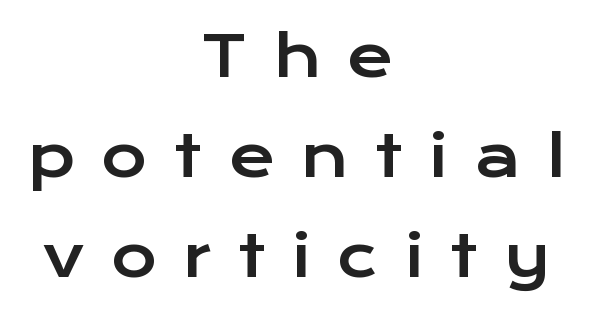
Q: Is the text italic (slanted)? A: No, it is upright.
Q: Is the typeface a serif or a sans-serif typeface? A: Sans-serif.
Q: Is the text underlined? A: No.
Q: How is the paragraph aligned? A: Centered.
Q: Is the spacing between letters normal or unusually wide? A: Unusually wide.
Q: Width (condensed, normal, or wide)? A: Wide.
Q: Stroke contrast? A: Low.
Q: x-height? A: Medium.
Q: Monospaced? A: No.
